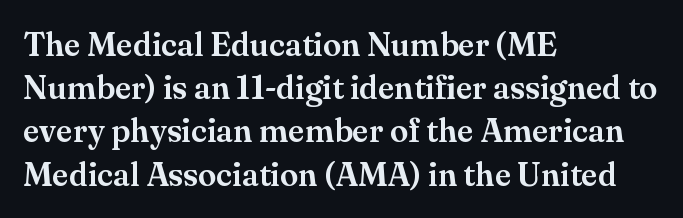
Q: Is the text italic (slanted)? A: No, it is upright.
Q: Is the typeface a serif or a sans-serif typeface? A: Serif.
Q: Is the text underlined? A: No.
Q: How is the paragraph aligned? A: Left-aligned.
Q: Is the spacing between letters normal or unusually wide? A: Normal.
Q: Is the spacing between lines tight, normal or loose? A: Normal.
Q: Width (condensed, normal, or wide)? A: Normal.
Q: Stroke contrast? A: Medium.
Q: x-height? A: Small.
Q: Monospaced? A: No.
